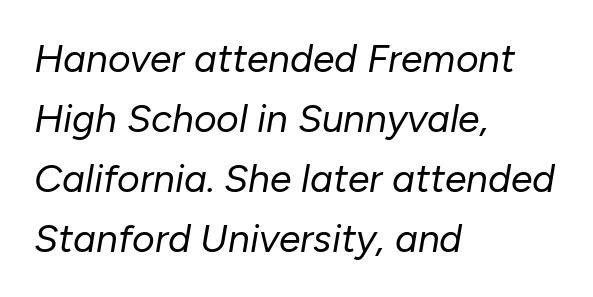
The image shows 39 px regular-weight type, italic (leaning right); set left-aligned, normal line spacing (1.54x), normal letter spacing, not underlined; low stroke contrast and a medium x-height.
